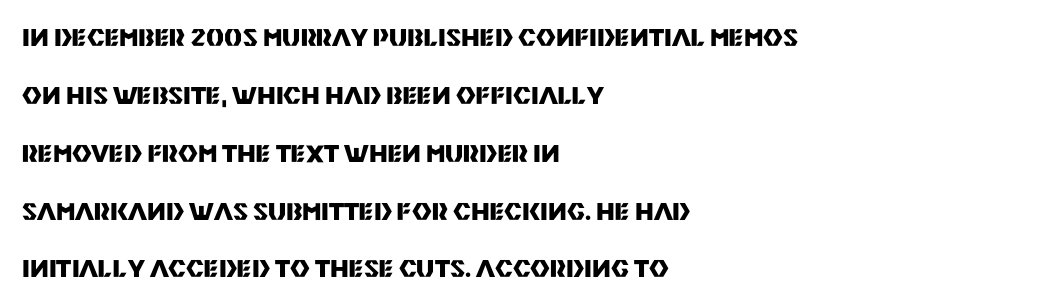
Q: Is the text bold? A: Yes.
Q: Is the text italic (slanted)? A: No, it is upright.
Q: Is the text underlined? A: No.
Q: How is the paragraph aligned? A: Left-aligned.
Q: Is the spacing between letters normal or unusually wide? A: Normal.
Q: Is the spacing between lines tight, normal or loose? A: Loose.
